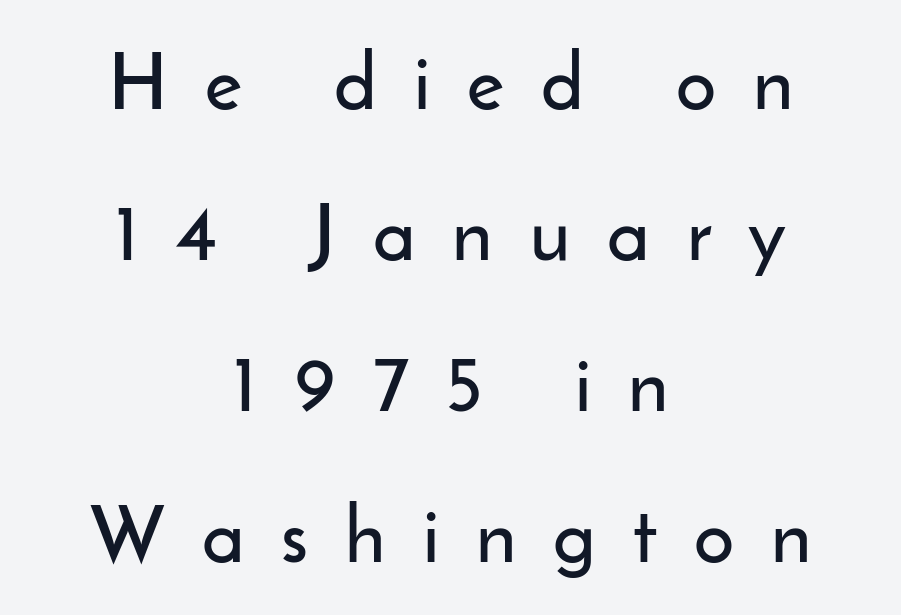
The image shows 79 px sans-serif type, upright; set centered, loose line spacing (1.91x), unusually wide letter spacing (+0.47 em), not underlined; low stroke contrast and a small x-height.
